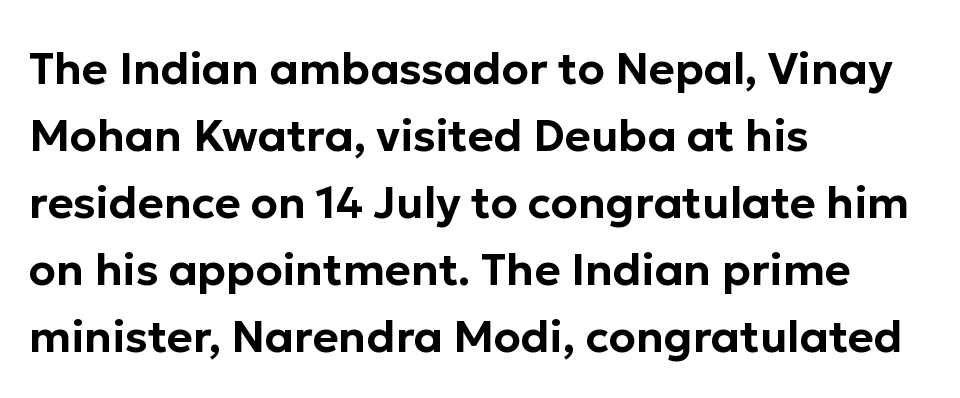
{"serif": "no", "italic": "no", "width": "normal", "stroke_contrast": "low", "x_height": "medium", "monospaced": "no", "underline": "no", "align": "left", "line_spacing": "normal", "line_spacing_ratio": 1.52, "letter_spacing": "normal", "letter_spacing_em": 0.0, "glyph_px": 44}
